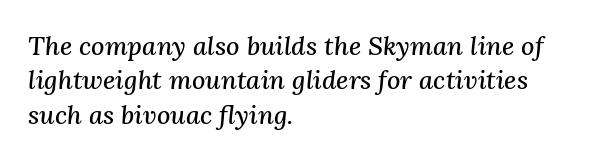
Observe the ordinary spacing: letters are neighbours, not strangers. The baseline area is clear. Would a proofreader flag this as italicized? Yes. Horizontal bands of white between lines are of average thickness. Leftover space on each line is placed entirely after the last word.
